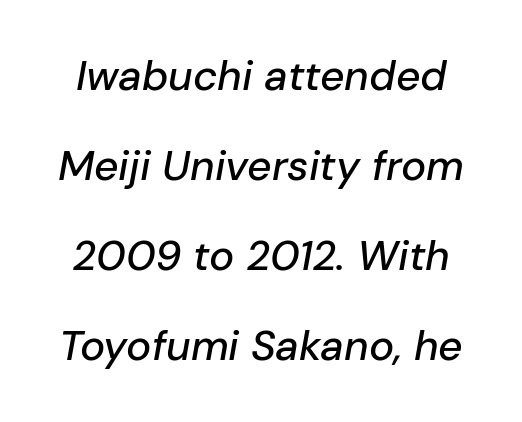
{"italic": "yes", "lean": "right", "slant_degrees": 10, "width": "normal", "stroke_contrast": "low", "x_height": "medium", "monospaced": "no", "underline": "no", "line_spacing": "loose", "line_spacing_ratio": 2.14, "letter_spacing": "normal", "letter_spacing_em": 0.0, "glyph_px": 42}
